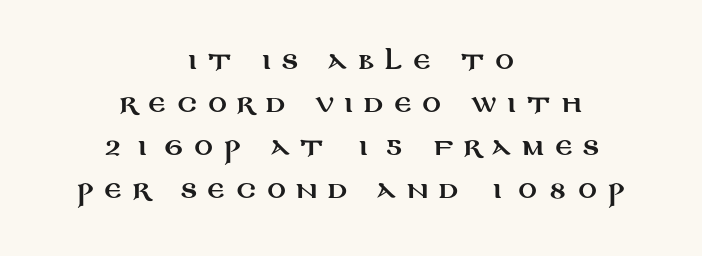
Q: Is the text italic (slanted)? A: No, it is upright.
Q: Is the text underlined? A: No.
Q: How is the paragraph aligned? A: Centered.
Q: Is the spacing between letters normal or unusually wide? A: Unusually wide.
